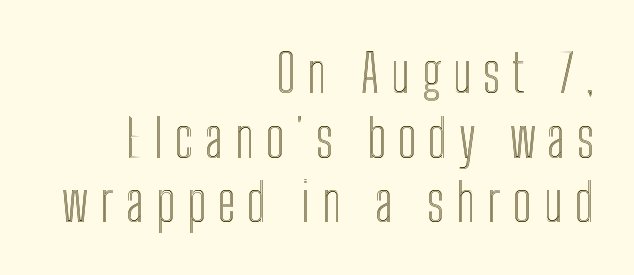
The image shows 53 px condensed type, upright; set right-aligned, line spacing 1.22x, unusually wide letter spacing (+0.22 em), not underlined; a medium x-height.
